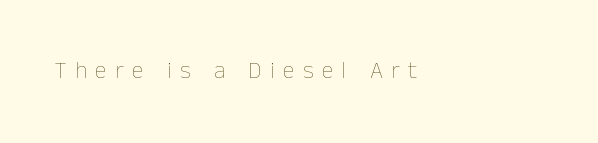
{"italic": "no", "bold": "no", "underline": "no", "align": "left", "letter_spacing": "wide", "letter_spacing_em": 0.35, "glyph_px": 24}
